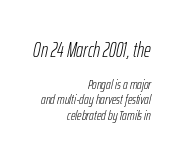
Vertical spacing — tight. Tall strokes in this sample are angled rather than plumb. The tracking reads as untouched default to a designer's eye. The letters in the upper block stand taller than those in the block below. The area under the type is left untouched. Where is the straight margin? On the right.
